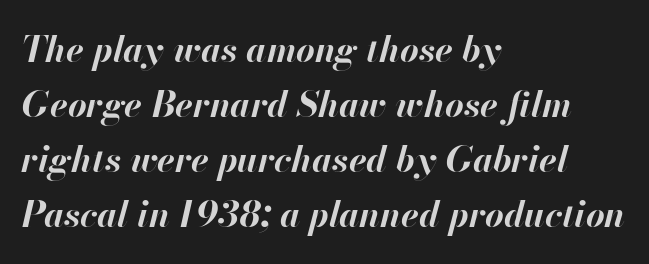
Q: Is the text bold? A: Yes.
Q: Is the text italic (slanted)? A: Yes, it leans right by about 13 degrees.
Q: Is the text underlined? A: No.
Q: How is the paragraph aligned? A: Left-aligned.
Q: Is the spacing between letters normal or unusually wide? A: Normal.
Q: Is the spacing between lines tight, normal or loose? A: Normal.
Q: Width (condensed, normal, or wide)? A: Normal.
Q: Stroke contrast? A: High.
Q: x-height? A: Small.
Q: Monospaced? A: No.
